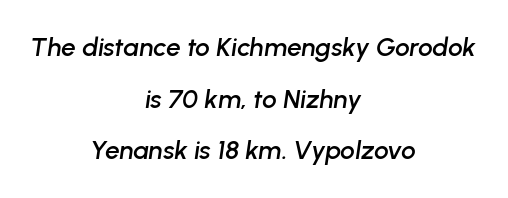
Q: Is the text italic (slanted)? A: Yes, it leans right by about 8 degrees.
Q: Is the text underlined? A: No.
Q: How is the paragraph aligned? A: Centered.
Q: Is the spacing between letters normal or unusually wide? A: Normal.
Q: Is the spacing between lines tight, normal or loose? A: Loose.
